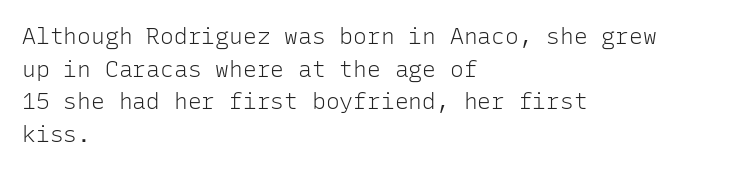
The image shows 23 px text type, upright; set left-aligned, normal line spacing (1.42x), normal letter spacing, not underlined.
